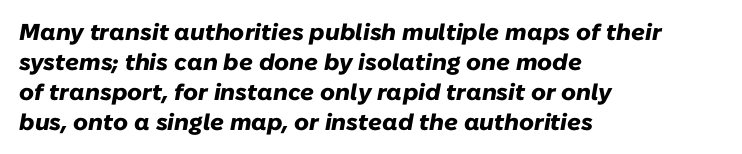
The image shows 23 px bold type, italic (leaning right); set left-aligned, normal line spacing (1.3x), normal letter spacing, not underlined.
